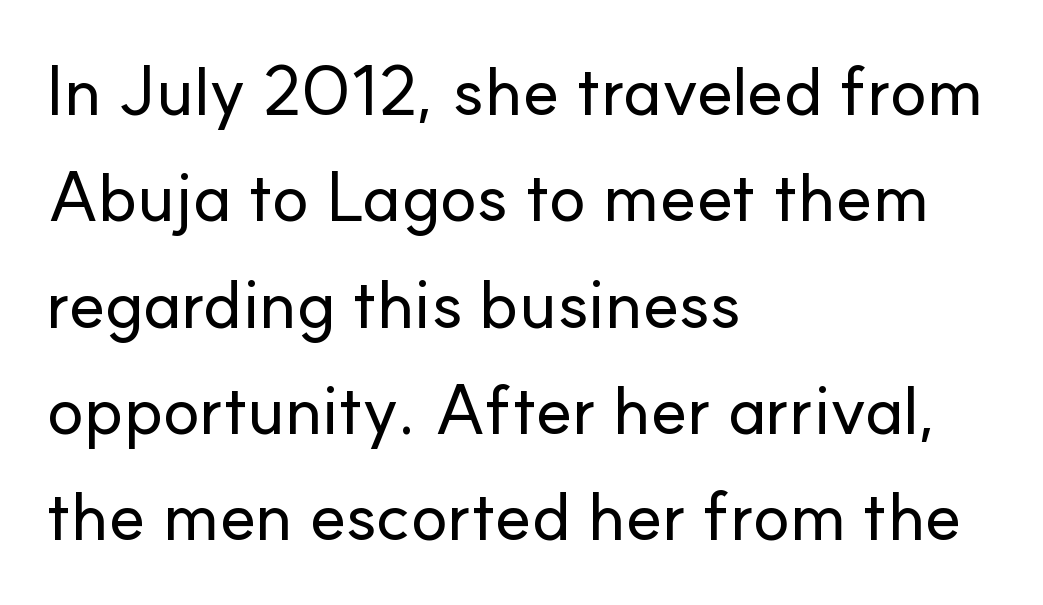
{"serif": "no", "italic": "no", "width": "normal", "stroke_contrast": "low", "x_height": "small", "monospaced": "no", "underline": "no", "align": "left", "line_spacing": "normal", "line_spacing_ratio": 1.54, "letter_spacing": "normal", "letter_spacing_em": 0.0, "glyph_px": 69}
